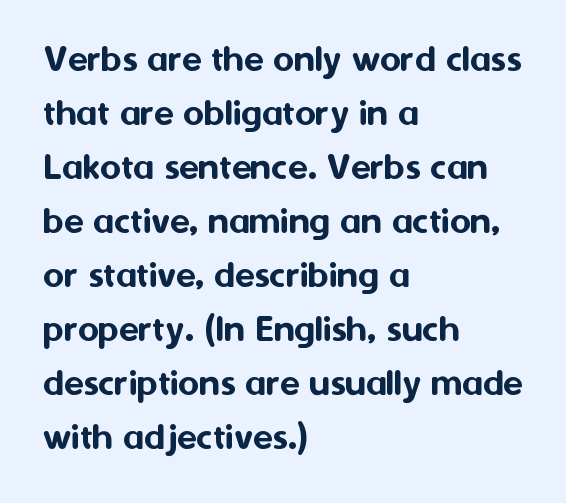
The image shows 40 px sans-serif type, upright; set left-aligned, normal line spacing (1.35x), normal letter spacing, not underlined; medium stroke contrast and a medium x-height.
